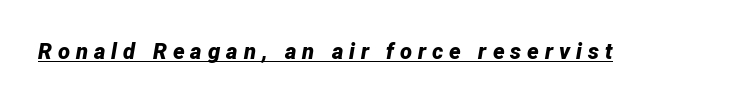
The rendering uses the underline text-decoration. How are the letters spaced? Widely, with obvious added tracking. Italic? Definitely — the glyphs are oblique. What weight is shown? A full bold with thick strokes.
